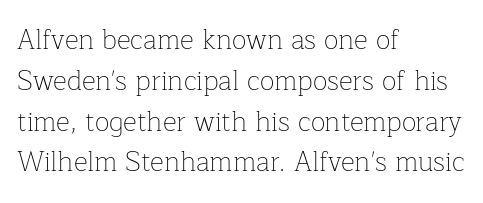
Q: Is the text bold? A: No.
Q: Is the text italic (slanted)? A: No, it is upright.
Q: Is the text underlined? A: No.
Q: How is the paragraph aligned? A: Left-aligned.
Q: Is the spacing between letters normal or unusually wide? A: Normal.
Q: Is the spacing between lines tight, normal or loose? A: Normal.
